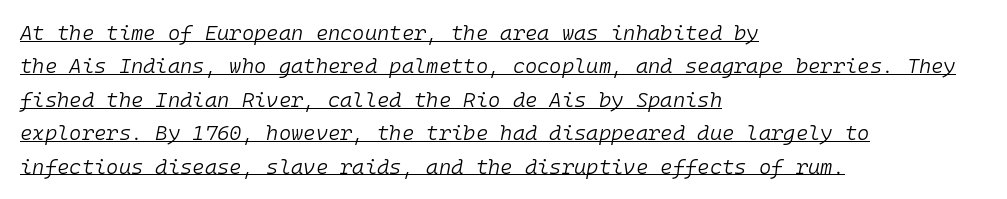
{"italic": "yes", "lean": "right", "slant_degrees": 10, "bold": "no", "underline": "yes", "align": "left", "line_spacing": "normal", "line_spacing_ratio": 1.59, "letter_spacing": "normal", "letter_spacing_em": 0.0, "glyph_px": 21}
